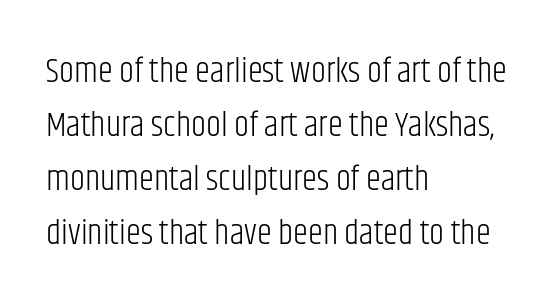
Notice how descenders clear the ascenders below comfortably — that's standard leading. Note: no serifs on the glyphs. Layout note: lines flush left. A typesetter would mark this as roman, not italic. The baseline area is clear.
